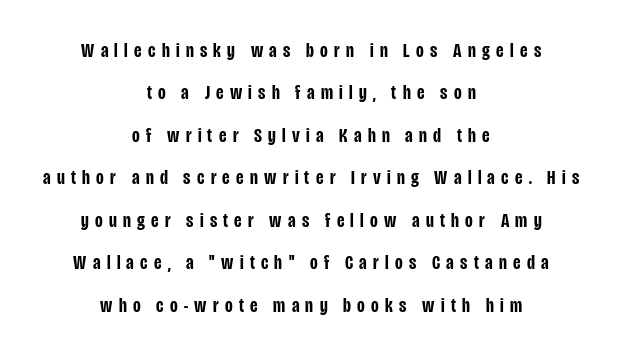
The compositor balanced each line on the midline. Is the type bold? Partly — it's a semibold, heavier than regular but not fully bold. The baseline area is clear. The lettering holds an erect, upright posture throughout. This sample trades compactness for vertical openness between lines. The passage shown has open, widely tracked lettering throughout.
